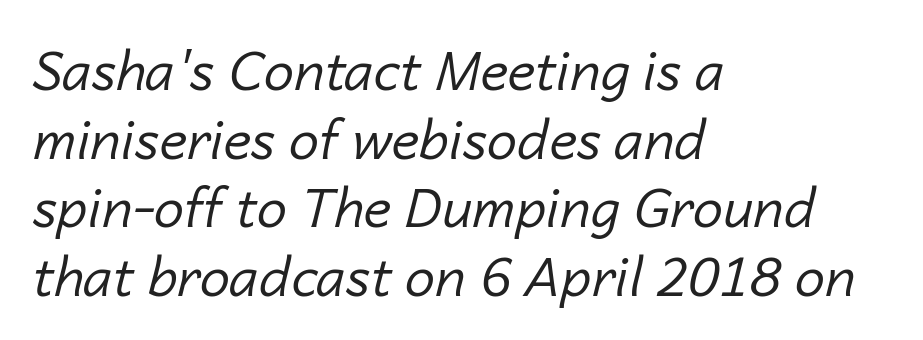
Q: Is the text bold? A: No.
Q: Is the text italic (slanted)? A: Yes, it leans right by about 14 degrees.
Q: Is the text underlined? A: No.
Q: How is the paragraph aligned? A: Left-aligned.
Q: Is the spacing between letters normal or unusually wide? A: Normal.
Q: Is the spacing between lines tight, normal or loose? A: Normal.
Q: Width (condensed, normal, or wide)? A: Normal.
Q: Stroke contrast? A: Low.
Q: x-height? A: Medium.
Q: Monospaced? A: No.
